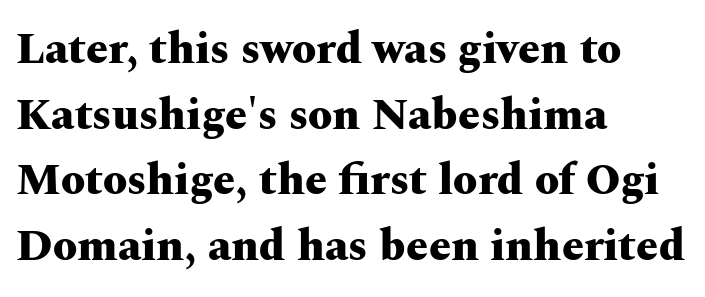
{"serif": "yes", "italic": "no", "bold": "yes", "weight": "heavy", "width": "wide", "stroke_contrast": "medium", "x_height": "medium", "monospaced": "no", "underline": "no", "align": "left", "line_spacing": "normal", "line_spacing_ratio": 1.49, "letter_spacing": "normal", "letter_spacing_em": 0.0, "glyph_px": 44}
